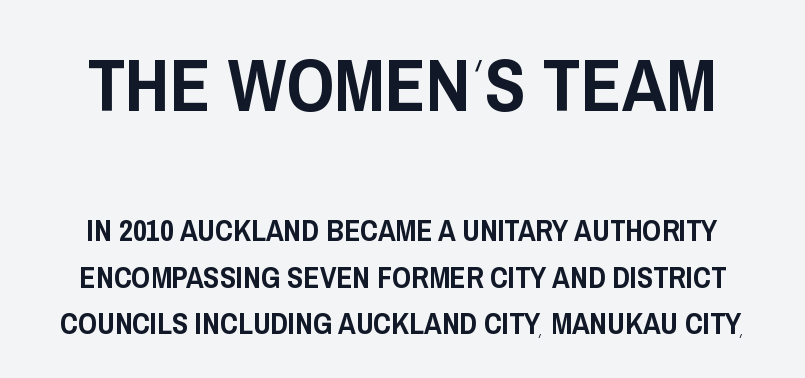
Q: Is the text italic (slanted)? A: No, it is upright.
Q: Is the typeface a serif or a sans-serif typeface? A: Sans-serif.
Q: Is the text underlined? A: No.
Q: Is the spacing between letters normal or unusually wide? A: Normal.
Q: Is the spacing between lines tight, normal or loose? A: Normal.
Q: Which block of text is set in a larger size, the first (top) or the second (bottom)? A: The first (top) one.
Q: Width (condensed, normal, or wide)? A: Condensed.
Q: Stroke contrast? A: Low.
Q: x-height? A: Large.
Q: Monospaced? A: No.
